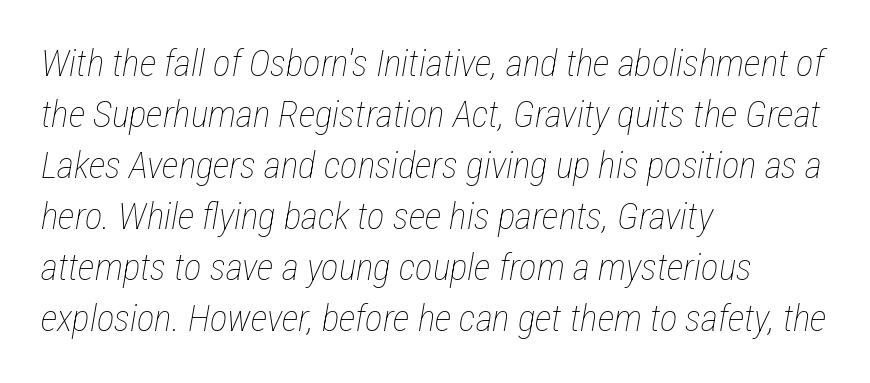
The image shows 37 px thin, condensed type, italic (leaning right); set left-aligned, normal line spacing (1.38x), normal letter spacing, not underlined; low stroke contrast and a medium x-height.
